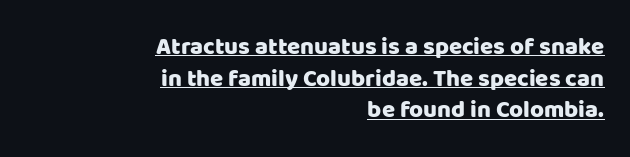
Q: Is the text italic (slanted)? A: No, it is upright.
Q: Is the text underlined? A: Yes.
Q: How is the paragraph aligned? A: Right-aligned.
Q: Is the spacing between letters normal or unusually wide? A: Normal.
Q: Is the spacing between lines tight, normal or loose? A: Normal.
